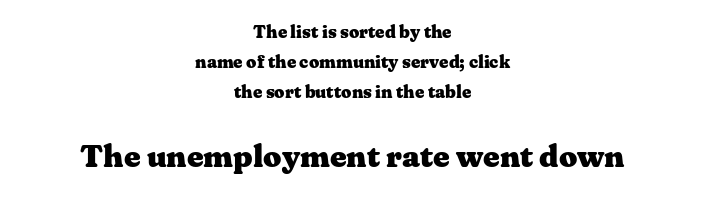
{"serif": "yes", "italic": "no", "bold": "yes", "weight": "heavy", "width": "wide", "stroke_contrast": "medium", "x_height": "medium", "monospaced": "no", "underline": "no", "align": "center", "line_spacing": "normal", "line_spacing_ratio": 1.66, "letter_spacing": "normal", "letter_spacing_em": 0.0, "larger_block": "second", "size_ratio": 1.78, "glyph_px": 32}
